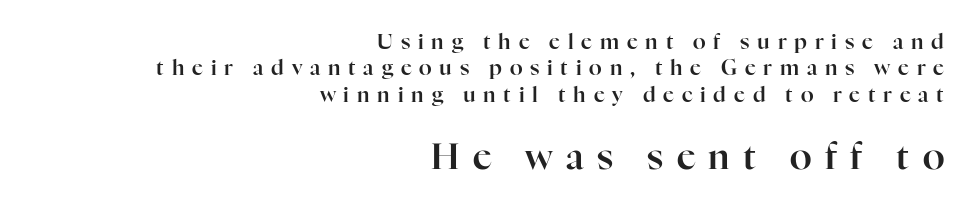
{"serif": "yes", "italic": "no", "width": "normal", "stroke_contrast": "high", "x_height": "medium", "monospaced": "no", "underline": "no", "align": "right", "line_spacing": "normal", "line_spacing_ratio": 1.26, "letter_spacing": "wide", "letter_spacing_em": 0.37, "larger_block": "second", "size_ratio": 1.71, "glyph_px": 36}
